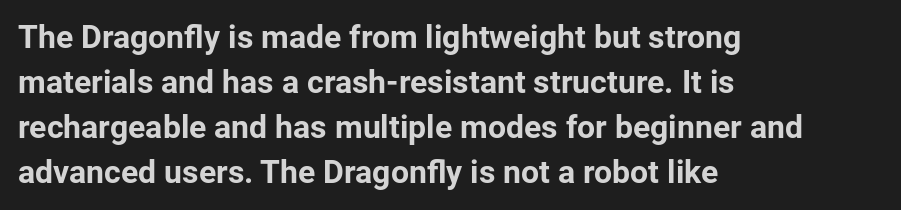
Q: Is the text bold? A: Yes.
Q: Is the text italic (slanted)? A: No, it is upright.
Q: Is the typeface a serif or a sans-serif typeface? A: Sans-serif.
Q: Is the text underlined? A: No.
Q: How is the paragraph aligned? A: Left-aligned.
Q: Is the spacing between letters normal or unusually wide? A: Normal.
Q: Is the spacing between lines tight, normal or loose? A: Normal.
Q: Width (condensed, normal, or wide)? A: Normal.
Q: Stroke contrast? A: Low.
Q: x-height? A: Medium.
Q: Monospaced? A: No.
